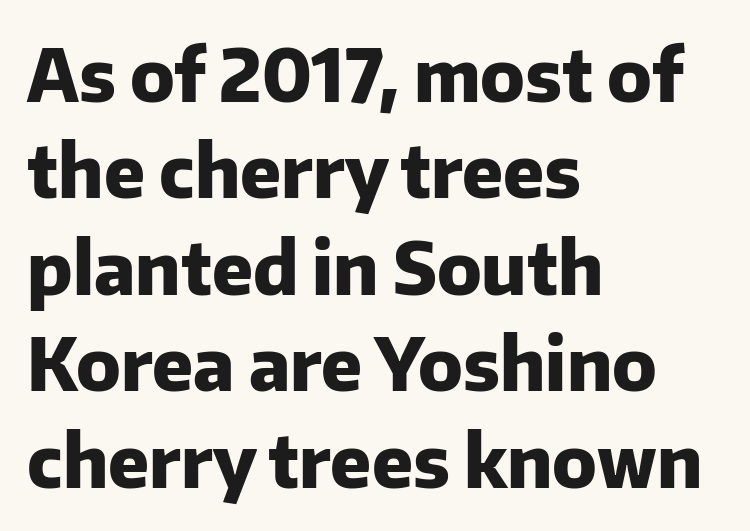
{"serif": "no", "italic": "no", "bold": "yes", "weight": "heavy", "width": "normal", "stroke_contrast": "low", "x_height": "medium", "monospaced": "no", "underline": "no", "align": "left", "line_spacing": "normal", "line_spacing_ratio": 1.34, "letter_spacing": "normal", "letter_spacing_em": 0.0, "glyph_px": 72}
